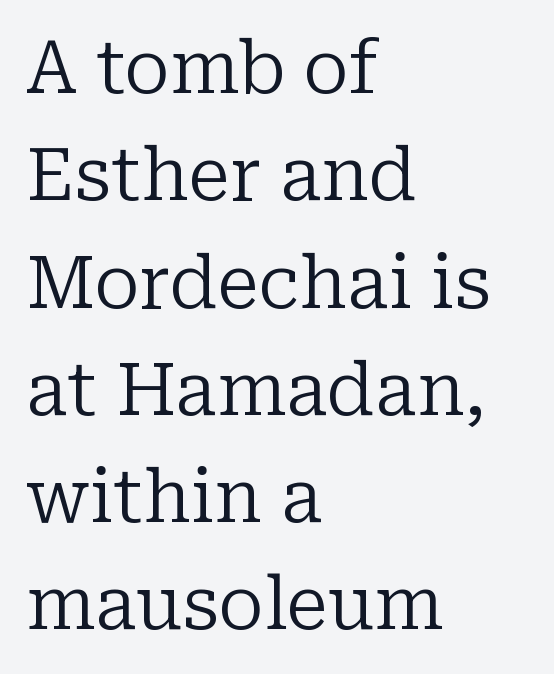
Caption: multi-line text, flush left, ragged right. Nothing heavy about these letters — not bold at all. The vertical gap from one line to the next is medium. Unlike italic type, these characters show no tilt at all. Here the designer chose a conventional face with non-uniform glyph widths. Compared with typical body copy, the letter spacing here is the same.
